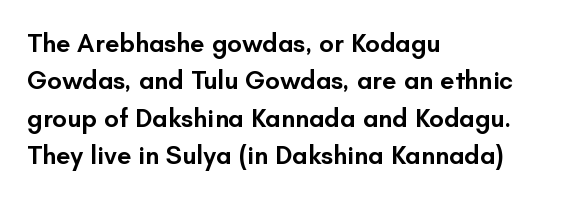
One-word summary of the alignment: left. A bit beefed up — I'd call it semibold rather than bold. Normally led — the rows are evenly, conventionally spaced. Bare-footed words on every line. If you drew a line through each stem, it would be perfectly vertical.
